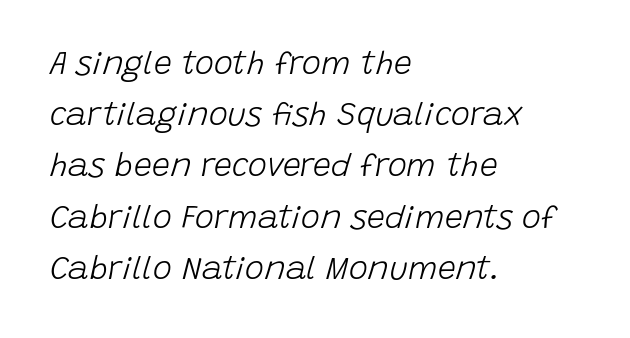
Q: Is the text bold? A: No.
Q: Is the text italic (slanted)? A: Yes, it leans right by about 15 degrees.
Q: Is the text underlined? A: No.
Q: How is the paragraph aligned? A: Left-aligned.
Q: Is the spacing between letters normal or unusually wide? A: Normal.
Q: Is the spacing between lines tight, normal or loose? A: Normal.
Q: Width (condensed, normal, or wide)? A: Normal.
Q: Stroke contrast? A: Low.
Q: x-height? A: Large.
Q: Monospaced? A: No.
